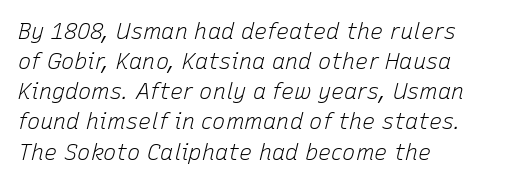
The image shows 22 px text type, italic (leaning right); set left-aligned, normal line spacing (1.37x), normal letter spacing, not underlined.
